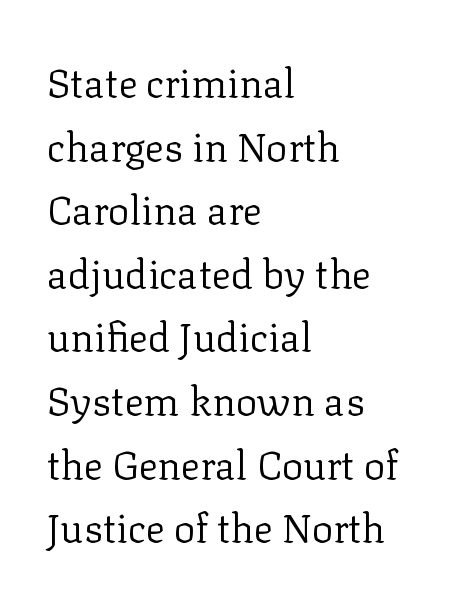
The characters are drawn with everyday or finer stroke widths. Honestly, the row spacing looks completely unremarkable. Is this a fixed-width face? No — the glyphs have proportional, varying widths. The tracking reads as untouched default to a designer's eye. The text was rendered using a seriffed face with decorative stroke endings. Every character sits straight up, as roman type does.
